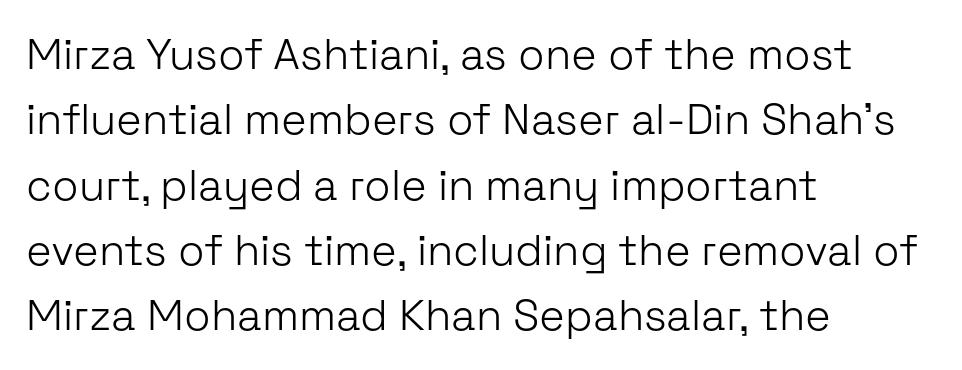
The image shows 43 px light sans-serif type, upright; set left-aligned, normal line spacing (1.52x), normal letter spacing, not underlined; low stroke contrast and a medium x-height.
